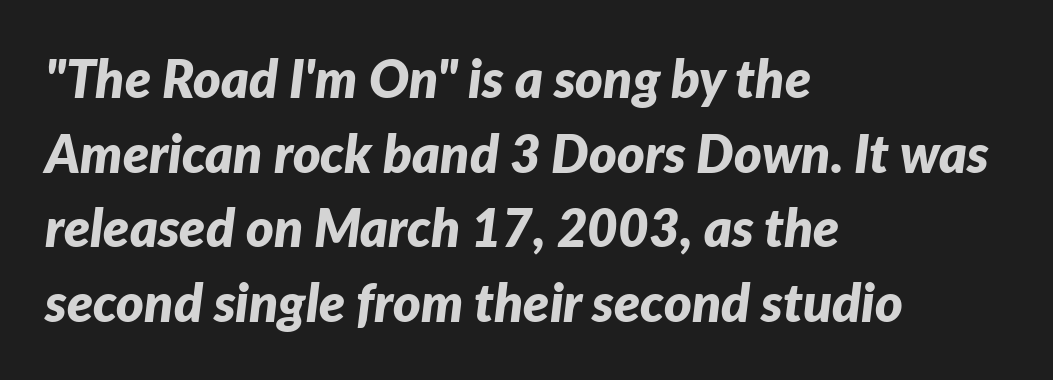
The image shows 53 px bold type, italic (leaning right); set left-aligned, normal line spacing (1.41x), normal letter spacing, not underlined; low stroke contrast and a medium x-height.
